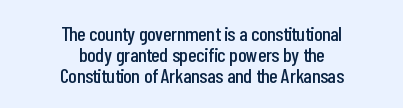
Q: Is the text italic (slanted)? A: No, it is upright.
Q: Is the text underlined? A: No.
Q: How is the paragraph aligned? A: Centered.
Q: Is the spacing between letters normal or unusually wide? A: Normal.
Q: Is the spacing between lines tight, normal or loose? A: Tight.
